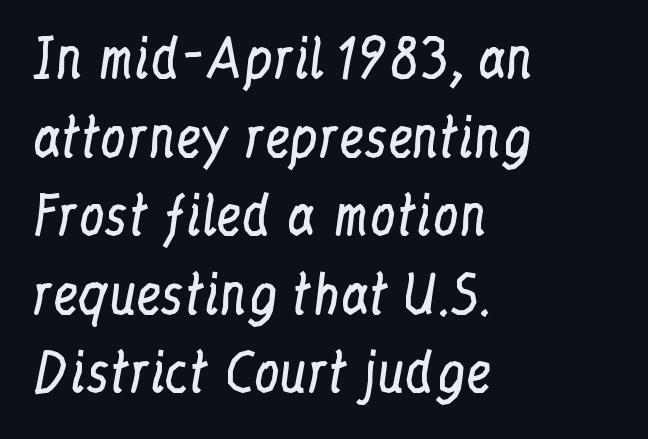
The image shows 52 px regular-weight, condensed serif type; set left-aligned, normal line spacing (1.51x), normal letter spacing, not underlined; low stroke contrast and a medium x-height.
